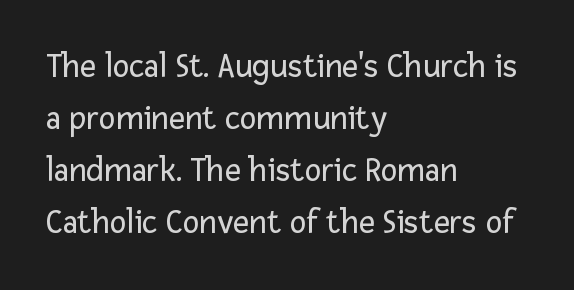
{"serif": "no", "italic": "no", "bold": "no", "weight": "regular", "width": "normal", "stroke_contrast": "low", "x_height": "medium", "monospaced": "no", "underline": "no", "align": "left", "line_spacing": "normal", "line_spacing_ratio": 1.49, "letter_spacing": "normal", "letter_spacing_em": 0.0, "glyph_px": 35}
